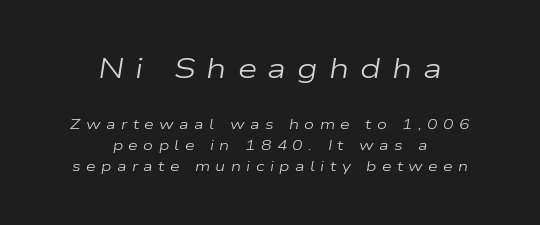
Q: Is the text bold? A: No.
Q: Is the text italic (slanted)? A: Yes, it leans right by about 9 degrees.
Q: Is the text underlined? A: No.
Q: How is the paragraph aligned? A: Centered.
Q: Is the spacing between letters normal or unusually wide? A: Unusually wide.
Q: Is the spacing between lines tight, normal or loose? A: Normal.
Q: Which block of text is set in a larger size, the first (top) or the second (bottom)? A: The first (top) one.
Q: Width (condensed, normal, or wide)? A: Wide.
Q: Stroke contrast? A: Low.
Q: x-height? A: Medium.
Q: Monospaced? A: No.
